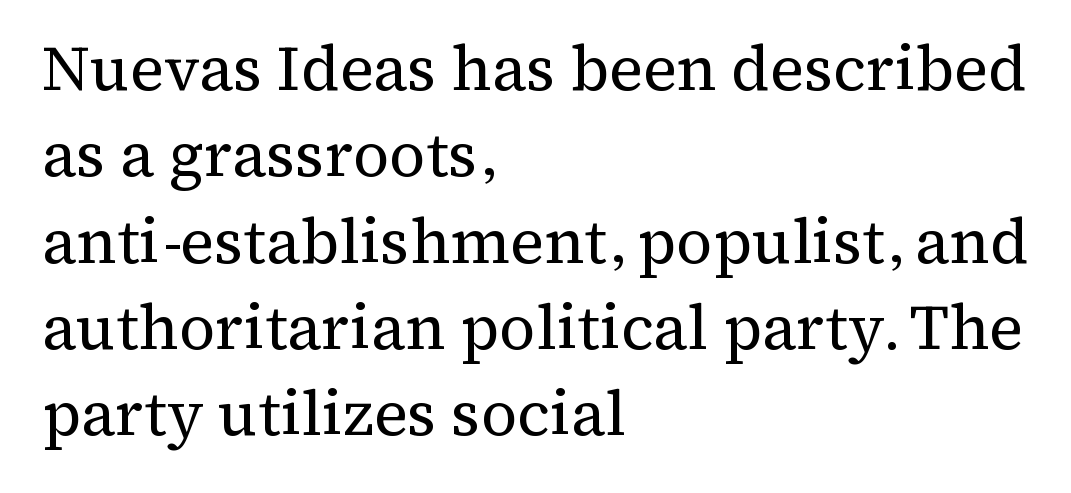
Q: Is the text bold? A: No.
Q: Is the text italic (slanted)? A: No, it is upright.
Q: Is the typeface a serif or a sans-serif typeface? A: Serif.
Q: Is the text underlined? A: No.
Q: How is the paragraph aligned? A: Left-aligned.
Q: Is the spacing between letters normal or unusually wide? A: Normal.
Q: Is the spacing between lines tight, normal or loose? A: Normal.
Q: Width (condensed, normal, or wide)? A: Normal.
Q: Stroke contrast? A: Medium.
Q: x-height? A: Medium.
Q: Monospaced? A: No.
